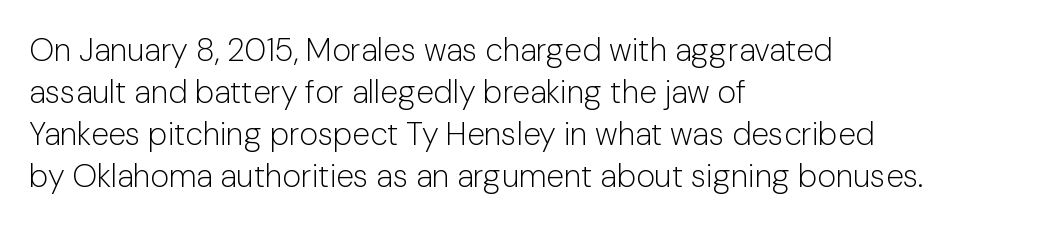
The letters stand straight up with perfectly vertical stems. The typesetter chose a ragged-right arrangement here. Each letter's strokes conclude bluntly, with no projecting serifs. Descenders are the only things crossing below the line.
